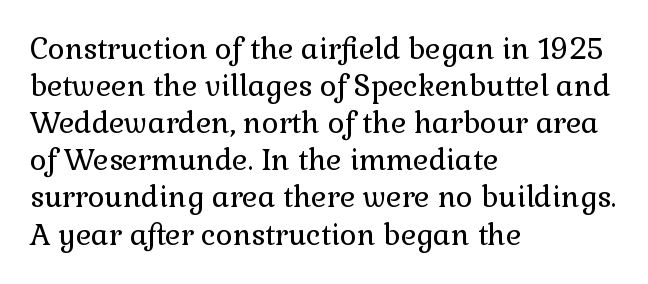
The image shows 29 px regular-weight serif type, upright; set left-aligned, normal line spacing (1.28x), normal letter spacing, not underlined; a medium x-height.
